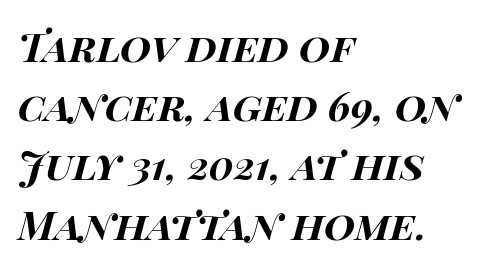
{"italic": "yes", "lean": "right", "slant_degrees": 15, "bold": "yes", "weight": "bold", "width": "wide", "stroke_contrast": "high", "x_height": "large", "monospaced": "no", "underline": "no", "align": "left", "line_spacing": "normal", "line_spacing_ratio": 1.48, "letter_spacing": "normal", "letter_spacing_em": 0.0, "glyph_px": 40}
